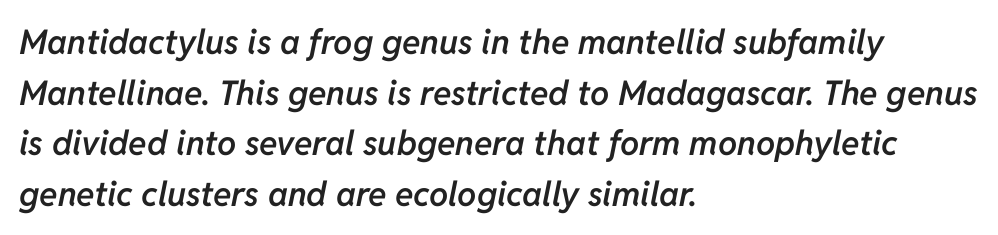
The specimen reads as italic at a glance. A semibold gives these letters moderate extra thickness, short of bold. The rag falls on the right side of this text block. Glance below the letters and you will spot only blank space. Regular leading. Is this a fixed-width face? No — the glyphs have proportional, varying widths.
